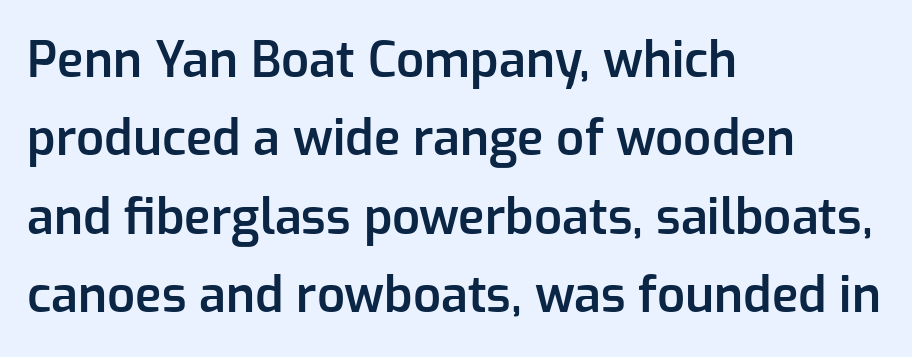
Q: Is the text bold? A: Semi-bold.
Q: Is the text italic (slanted)? A: No, it is upright.
Q: Is the typeface a serif or a sans-serif typeface? A: Sans-serif.
Q: Is the text underlined? A: No.
Q: How is the paragraph aligned? A: Left-aligned.
Q: Is the spacing between letters normal or unusually wide? A: Normal.
Q: Is the spacing between lines tight, normal or loose? A: Normal.
Q: Width (condensed, normal, or wide)? A: Normal.
Q: Stroke contrast? A: Low.
Q: x-height? A: Medium.
Q: Monospaced? A: No.
